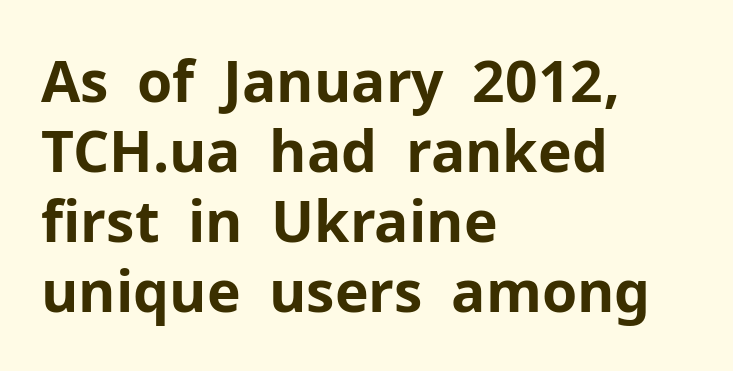
No feet cap the strokes, marking this as sans-serif type. The gaps between neighbouring characters are ordinary and unremarkable. It's the straight-up-and-down kind of type. Type without underlining. You could not count columns in this text — the font is proportionally spaced.
